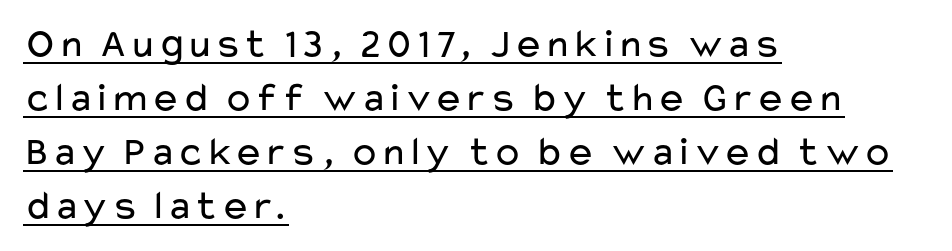
{"serif": "no", "italic": "no", "bold": "no", "weight": "regular", "width": "wide", "stroke_contrast": "low", "x_height": "medium", "monospaced": "no", "underline": "yes", "align": "left", "line_spacing": "normal", "line_spacing_ratio": 1.32, "letter_spacing": "normal", "letter_spacing_em": 0.0, "glyph_px": 41}
